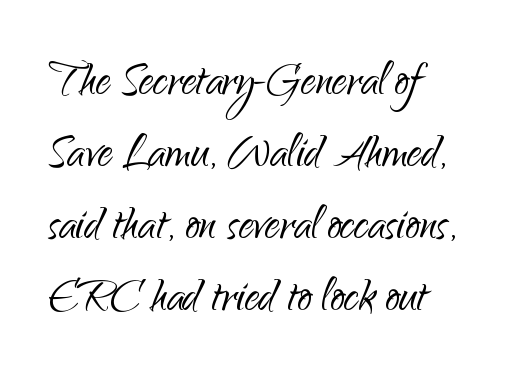
{"serif": "no", "bold": "no", "weight": "light", "width": "normal", "stroke_contrast": "low", "x_height": "small", "monospaced": "no", "underline": "no", "align": "left", "line_spacing_ratio": 1.24, "letter_spacing": "normal", "letter_spacing_em": 0.0, "glyph_px": 58}
